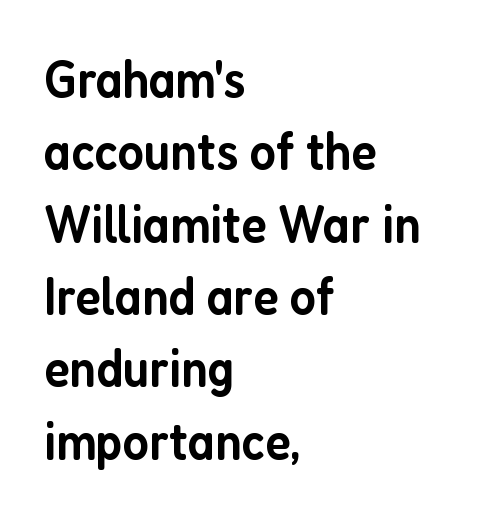
The image shows 54 px semibold, condensed sans-serif type, upright; set left-aligned, normal line spacing (1.34x), normal letter spacing, not underlined; low stroke contrast and a medium x-height.
